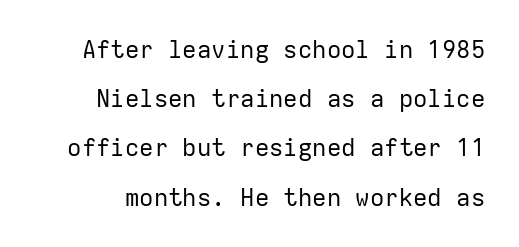
Q: Is the text bold? A: No.
Q: Is the text italic (slanted)? A: No, it is upright.
Q: Is the text underlined? A: No.
Q: Is the spacing between letters normal or unusually wide? A: Normal.
Q: Is the spacing between lines tight, normal or loose? A: Loose.
